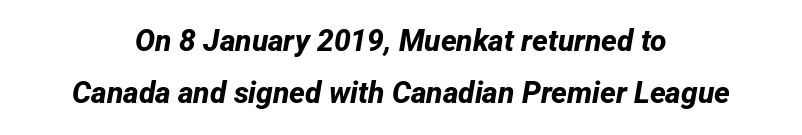
Q: Is the text bold? A: Yes.
Q: Is the typeface a serif or a sans-serif typeface? A: Sans-serif.
Q: Is the text underlined? A: No.
Q: How is the paragraph aligned? A: Centered.
Q: Is the spacing between letters normal or unusually wide? A: Normal.
Q: Width (condensed, normal, or wide)? A: Normal.
Q: Stroke contrast? A: Low.
Q: x-height? A: Medium.
Q: Monospaced? A: No.
